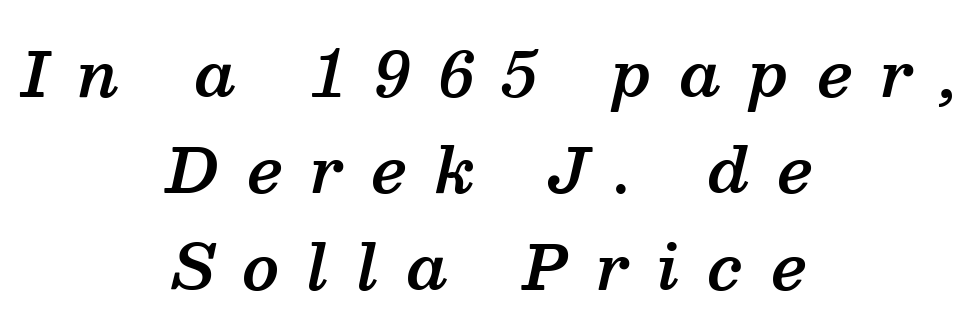
The image shows 61 px semibold serif type, italic (leaning right); set centered, normal line spacing (1.58x), unusually wide letter spacing (+0.47 em), not underlined; medium stroke contrast and a medium x-height.
